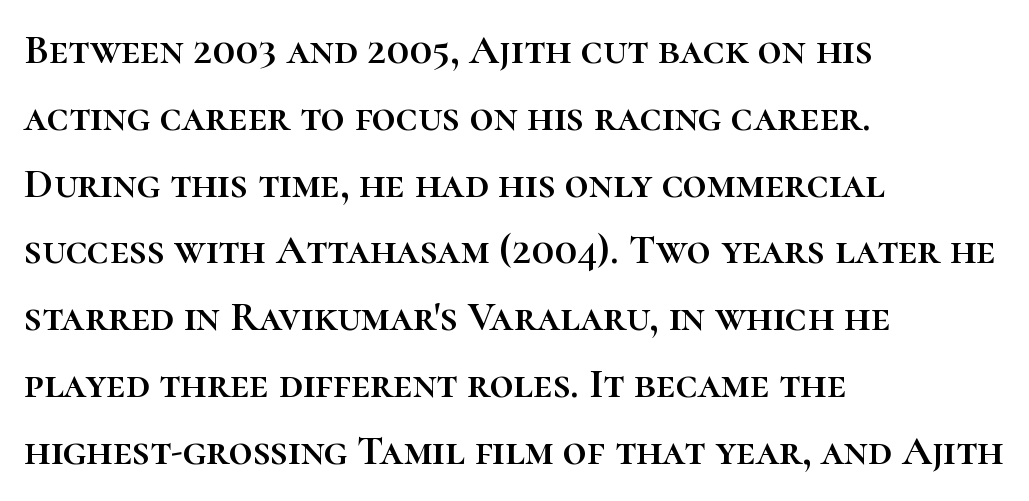
Type without underlining. Ordinary non-slanted type is in use. Tracking here is standard; glyphs follow each other at the usual distance. Left-aligned paragraph, ragged on the right. This sample has the flowing, uneven cadence of proportional lettering.
